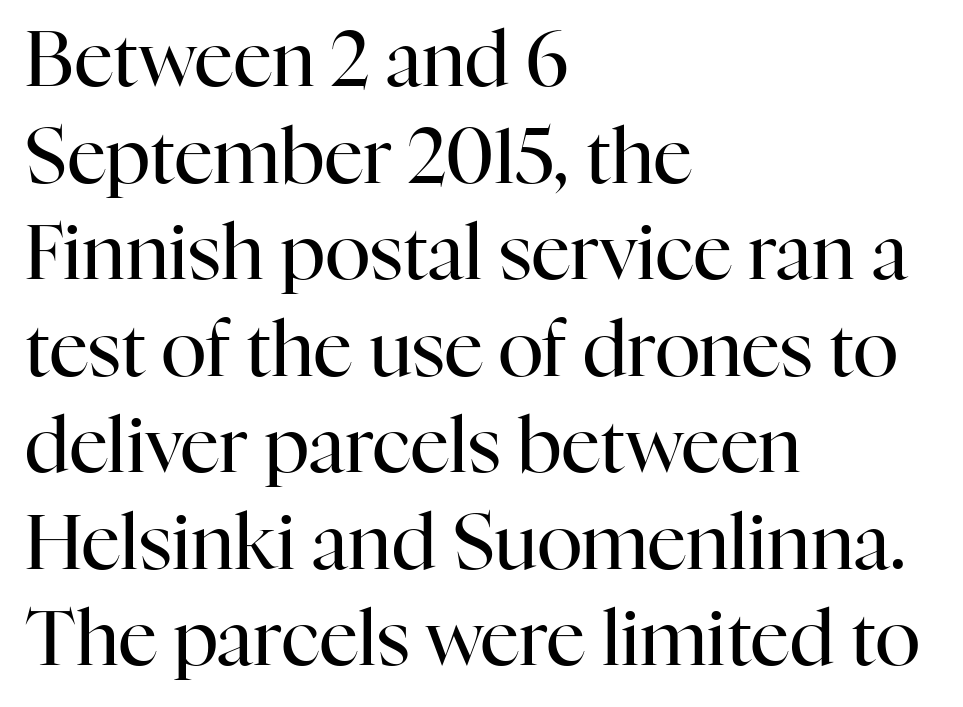
The image shows 76 px regular-weight serif type, upright; set left-aligned, normal line spacing (1.27x), normal letter spacing, not underlined; high stroke contrast and a medium x-height.
